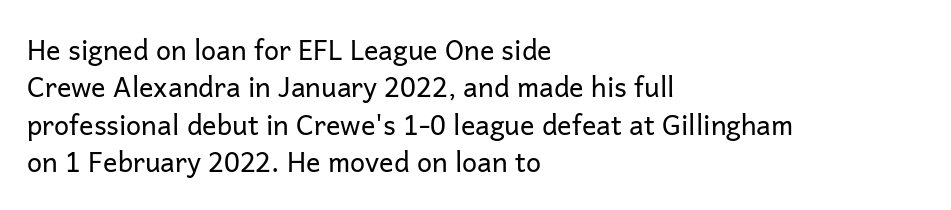
Interline gaps are of average width in this sample. Inter-character spacing is left at the font's built-in metrics. If you drew a line through each stem, it would be perfectly vertical. Words float on clear page, feet unadorned. Each line starts at the same left margin while the right side varies.
